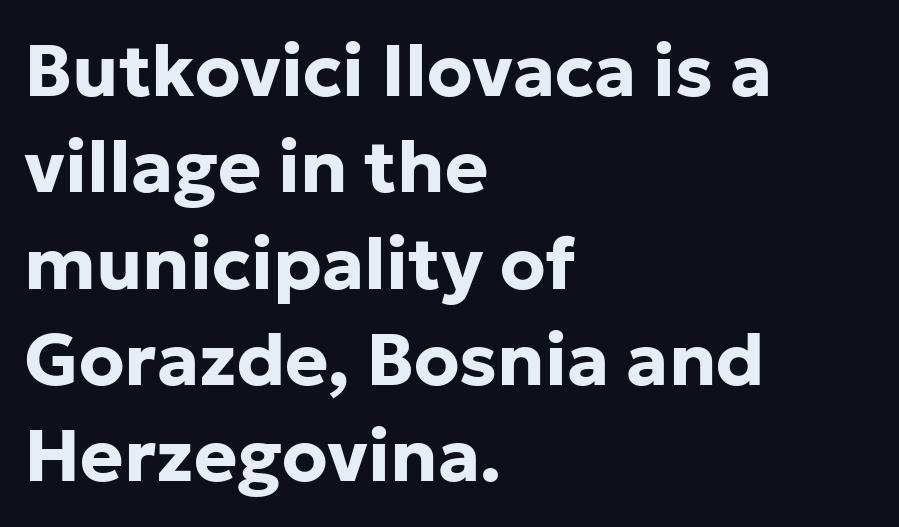
Q: Is the text bold? A: Yes.
Q: Is the text italic (slanted)? A: No, it is upright.
Q: Is the typeface a serif or a sans-serif typeface? A: Sans-serif.
Q: Is the text underlined? A: No.
Q: How is the paragraph aligned? A: Left-aligned.
Q: Is the spacing between letters normal or unusually wide? A: Normal.
Q: Is the spacing between lines tight, normal or loose? A: Normal.
Q: Width (condensed, normal, or wide)? A: Normal.
Q: Stroke contrast? A: Low.
Q: x-height? A: Medium.
Q: Monospaced? A: No.
